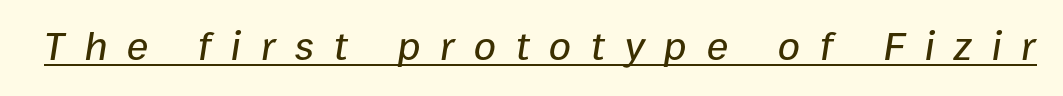
{"italic": "yes", "lean": "right", "slant_degrees": 9, "width": "normal", "stroke_contrast": "low", "x_height": "medium", "monospaced": "no", "underline": "yes", "letter_spacing": "wide", "letter_spacing_em": 0.47, "glyph_px": 41}
